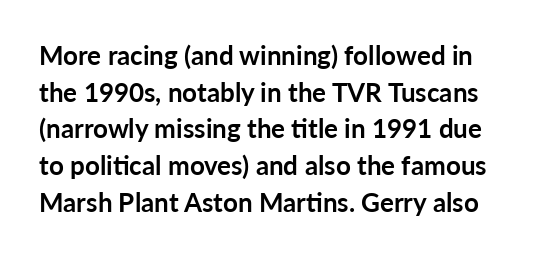
The image shows 26 px bold type, upright; set normal line spacing (1.41x), normal letter spacing, not underlined.
